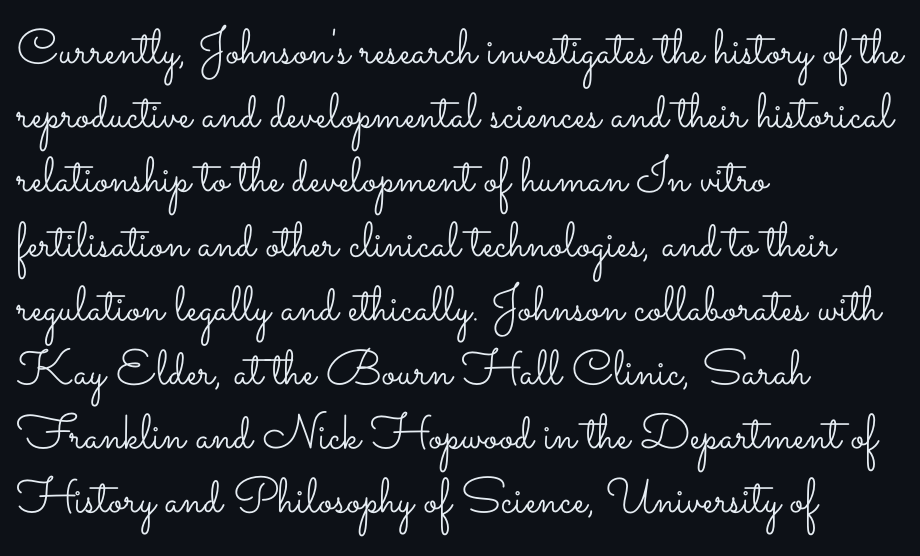
The image shows 49 px light, wide type; set left-aligned, normal line spacing (1.31x), normal letter spacing, not underlined; low stroke contrast and a small x-height.
